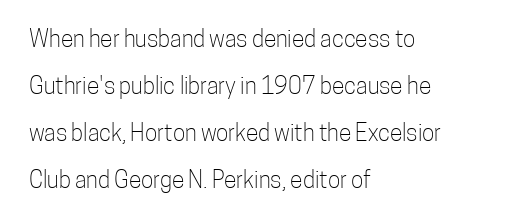
A clean baseline with only descenders dipping below it. Bold? No — there's no thickening of the strokes. Each word holds together tightly as a unit, with standard inter-letter gaps. Characters remain perfectly vertical along every line.
